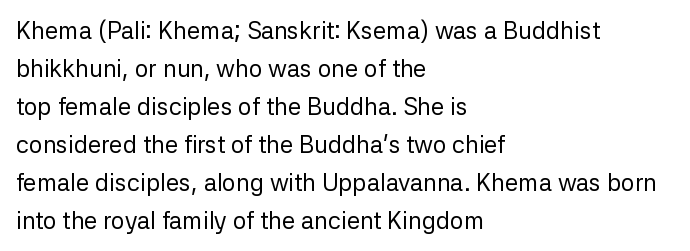
{"italic": "no", "bold": "no", "underline": "no", "align": "left", "line_spacing": "normal", "line_spacing_ratio": 1.58, "letter_spacing": "normal", "letter_spacing_em": 0.0, "glyph_px": 24}
